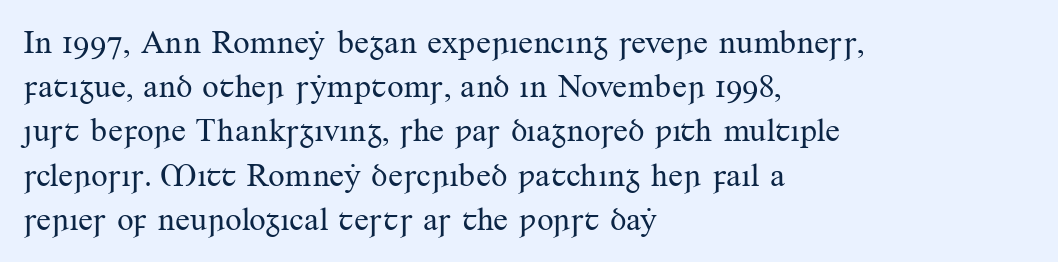
Q: Is the text bold? A: No.
Q: Is the text italic (slanted)? A: No, it is upright.
Q: Is the typeface a serif or a sans-serif typeface? A: Serif.
Q: Is the text underlined? A: No.
Q: How is the paragraph aligned? A: Left-aligned.
Q: Is the spacing between letters normal or unusually wide? A: Normal.
Q: Is the spacing between lines tight, normal or loose? A: Normal.
Q: Width (condensed, normal, or wide)? A: Normal.
Q: Stroke contrast? A: Medium.
Q: x-height? A: Small.
Q: Monospaced? A: No.
